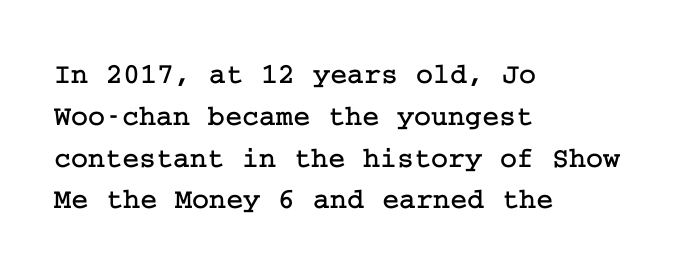
{"serif": "yes", "italic": "no", "width": "normal", "stroke_contrast": "low", "x_height": "medium", "underline": "no", "align": "left", "line_spacing": "normal", "line_spacing_ratio": 1.44, "letter_spacing": "normal", "letter_spacing_em": 0.0, "glyph_px": 29}
